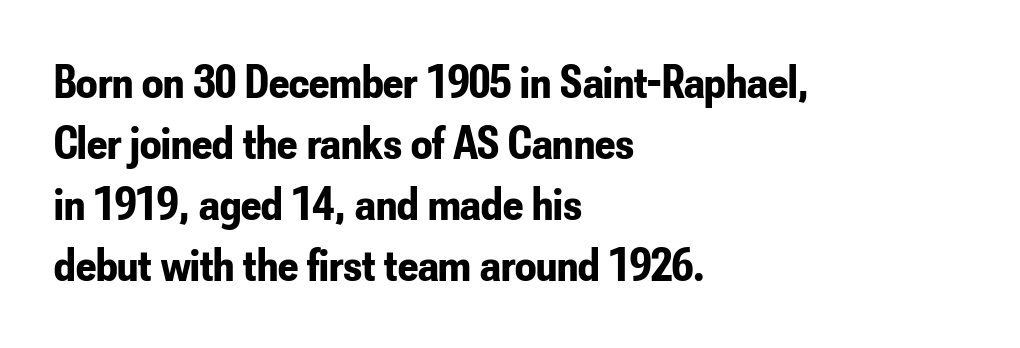
{"serif": "no", "italic": "no", "bold": "yes", "weight": "bold", "width": "condensed", "stroke_contrast": "low", "x_height": "small", "monospaced": "no", "underline": "no", "align": "left", "line_spacing": "normal", "line_spacing_ratio": 1.3, "letter_spacing": "normal", "letter_spacing_em": 0.0, "glyph_px": 47}
